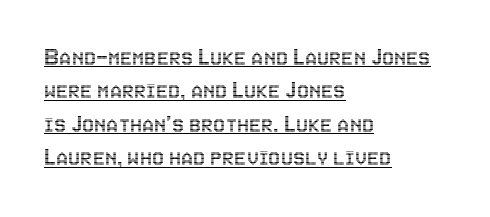
The image shows 27 px text type, upright; set left-aligned, line spacing 1.24x, normal letter spacing, underlined.
